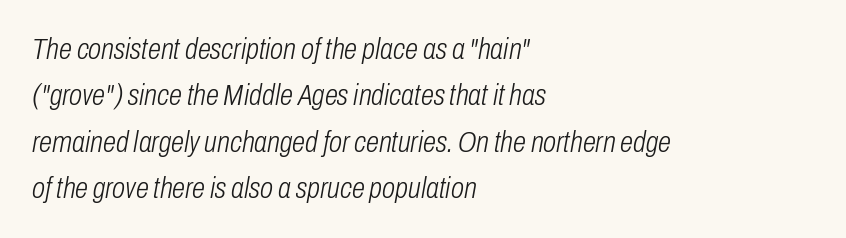
Q: Is the text bold? A: No.
Q: Is the text italic (slanted)? A: Yes, it leans right by about 10 degrees.
Q: Is the text underlined? A: No.
Q: How is the paragraph aligned? A: Left-aligned.
Q: Is the spacing between letters normal or unusually wide? A: Normal.
Q: Is the spacing between lines tight, normal or loose? A: Normal.
Q: Width (condensed, normal, or wide)? A: Condensed.
Q: Stroke contrast? A: Low.
Q: x-height? A: Medium.
Q: Monospaced? A: No.
